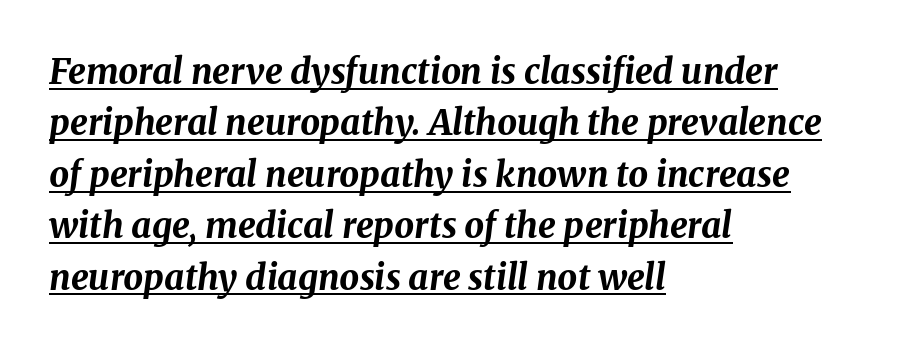
{"italic": "yes", "lean": "right", "slant_degrees": 8, "bold": "yes", "weight": "bold", "width": "normal", "stroke_contrast": "medium", "x_height": "medium", "monospaced": "no", "underline": "yes", "align": "left", "line_spacing": "normal", "line_spacing_ratio": 1.47, "letter_spacing": "normal", "letter_spacing_em": 0.0, "glyph_px": 35}
